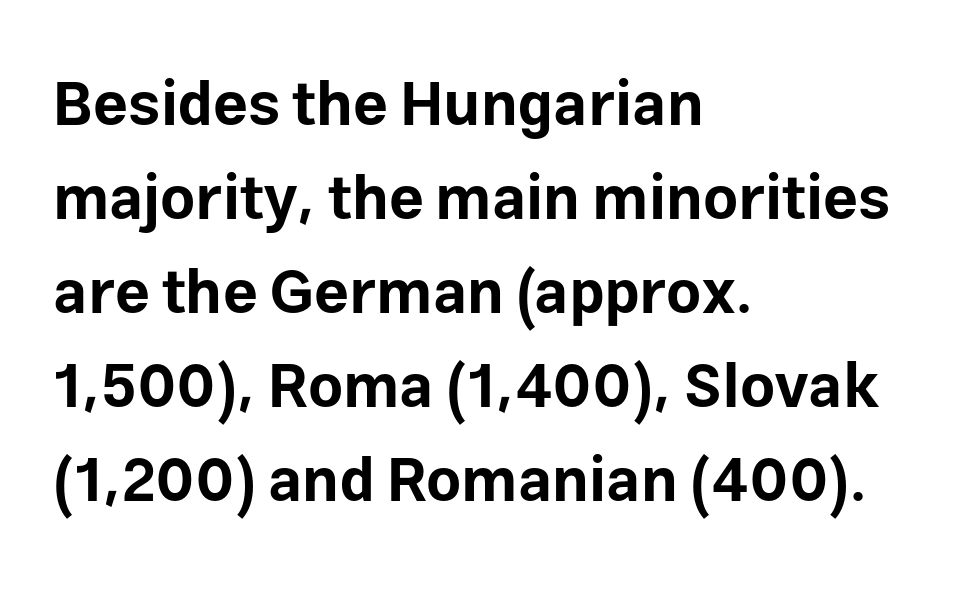
Q: Is the text bold? A: Yes.
Q: Is the text italic (slanted)? A: No, it is upright.
Q: Is the typeface a serif or a sans-serif typeface? A: Sans-serif.
Q: Is the text underlined? A: No.
Q: How is the paragraph aligned? A: Left-aligned.
Q: Is the spacing between letters normal or unusually wide? A: Normal.
Q: Is the spacing between lines tight, normal or loose? A: Normal.
Q: Width (condensed, normal, or wide)? A: Normal.
Q: Stroke contrast? A: Low.
Q: x-height? A: Medium.
Q: Monospaced? A: No.
